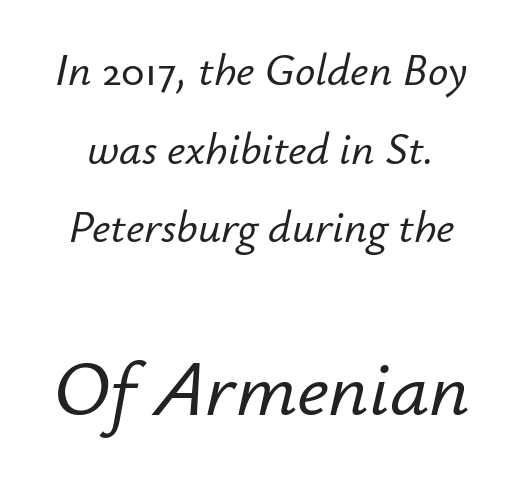
{"italic": "yes", "lean": "right", "slant_degrees": 12, "width": "normal", "stroke_contrast": "low", "x_height": "small", "monospaced": "no", "underline": "no", "line_spacing_ratio": 1.75, "letter_spacing": "normal", "letter_spacing_em": 0.0, "larger_block": "second", "size_ratio": 1.73, "glyph_px": 78}
